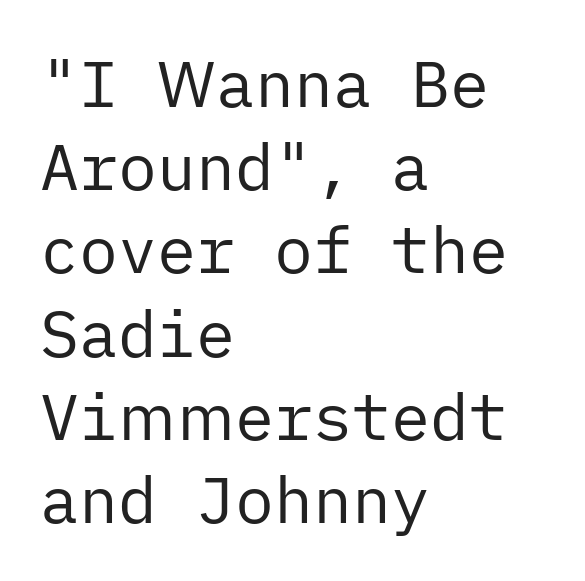
The image shows 65 px regular-weight sans-serif type, upright; set left-aligned, normal line spacing (1.28x), normal letter spacing, not underlined; low stroke contrast and a medium x-height.
